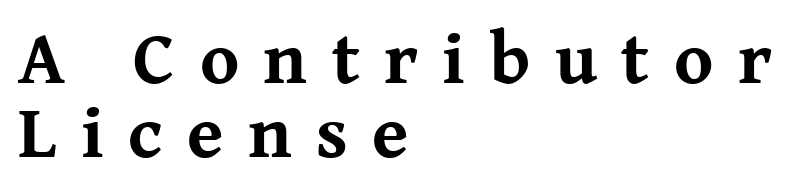
The foot of each line stays bare and open. Do the characters align in a grid? No, the font is proportional. A full-strength bold gives these letters their thick strokes. Yep, those are serifs on the letters. Short and long lines alike share a common starting point at left. The gaps between neighbouring characters are conspicuously large.
